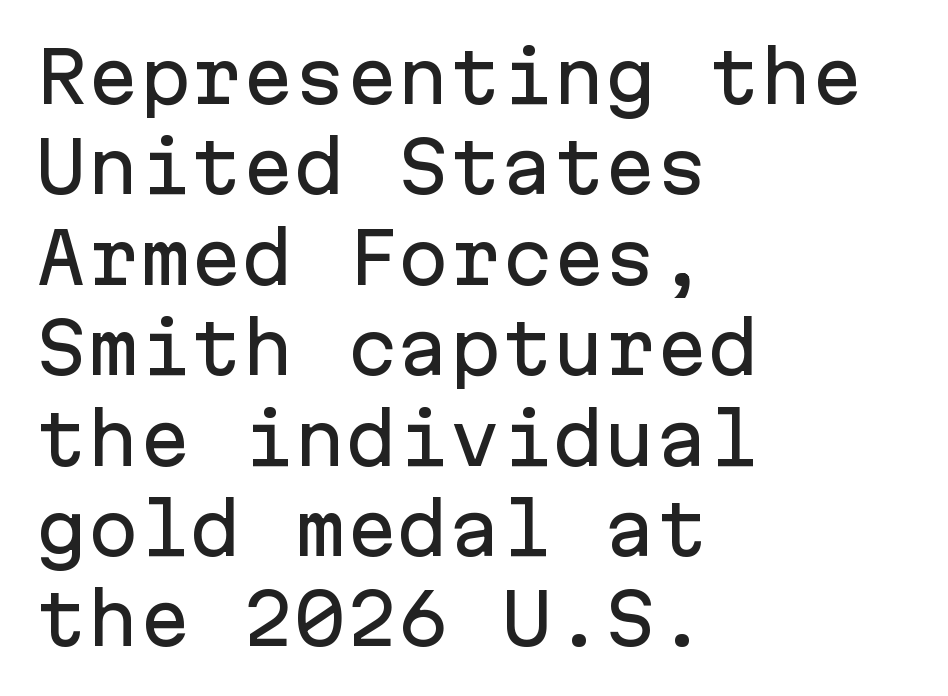
The image shows 69 px sans-serif type, upright, monospaced; set left-aligned, normal line spacing (1.31x), normal letter spacing, not underlined; low stroke contrast and a medium x-height.
